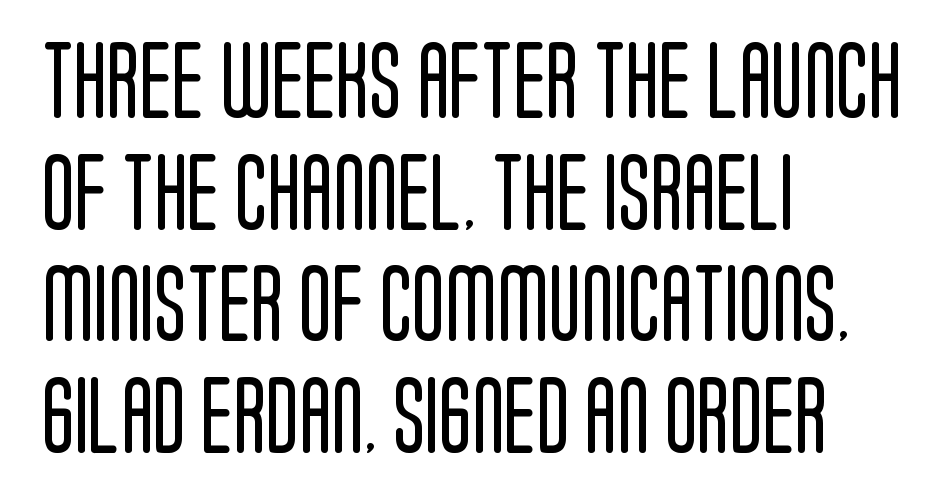
The image shows 76 px regular-weight, condensed sans-serif type, upright; set left-aligned, normal line spacing (1.47x), normal letter spacing, not underlined; low stroke contrast and a large x-height.
